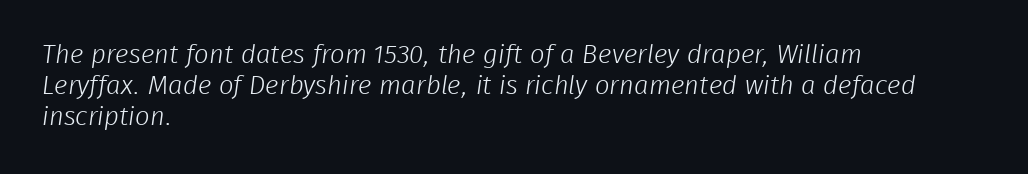
The image shows 26 px text type; set left-aligned, line spacing 1.2x, normal letter spacing, not underlined.
